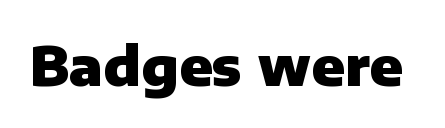
The image shows 54 px heavy sans-serif type, upright; set normal letter spacing, not underlined; low stroke contrast and a medium x-height.
